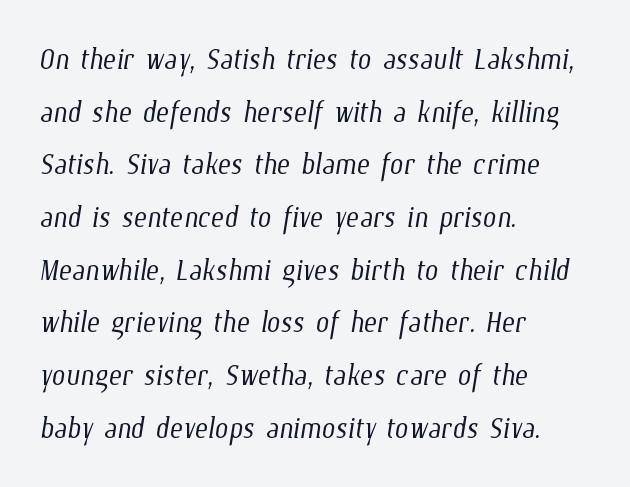
The image shows 39 px light, condensed type; set left-aligned, normal line spacing (1.35x), normal letter spacing, not underlined; low stroke contrast and a medium x-height.
